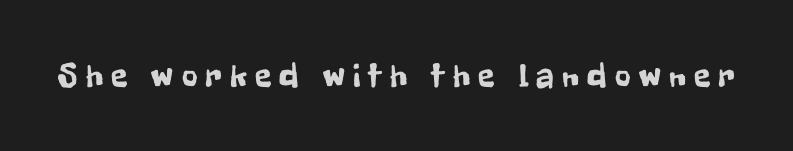
Quick note: underline off. The typeface chosen for these lines omits serifs. The passage shown has open, widely tracked lettering throughout. It's the straight-up-and-down kind of type. A typesetter would call this proportional, since set widths differ per character.
